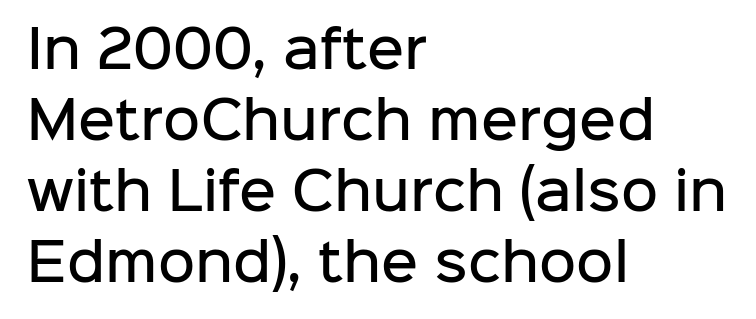
Typographic density is moderately raised because the face is semibold. Does the type have serifs? No, each stem ends abruptly. The vertical gap from one line to the next is medium. Plain, unruled lines of type. Proportional: the letters do not fall into vertical columns.
